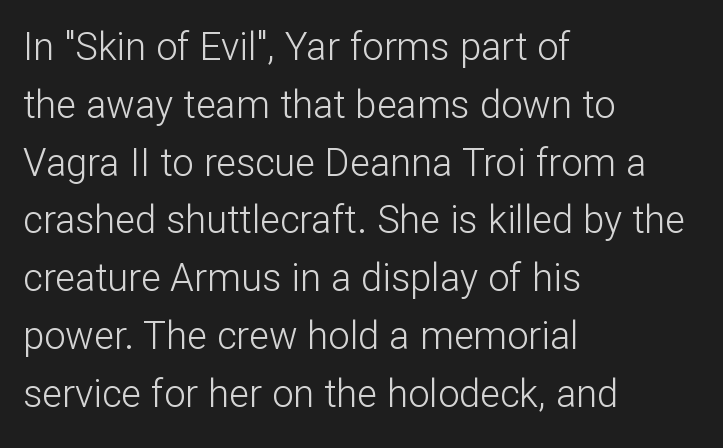
Here the designer chose a conventional face with non-uniform glyph widths. The strokes are not fattened; the text isn't bold. Regular leading. Short and long lines alike share a common starting point at left.
